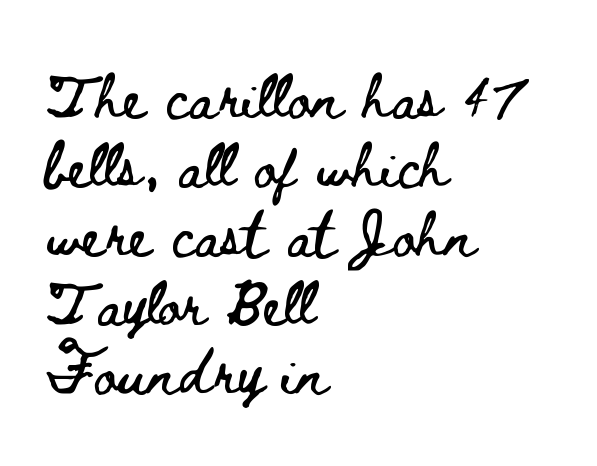
What stands out about the letter spacing? Nothing — it is the standard amount. Caption: multi-line text, flush left, ragged right. In terms of leading, this rendering sits right in the middle. Letters rest on an invisible, unmarked baseline. This sample has the flowing, uneven cadence of proportional lettering.
